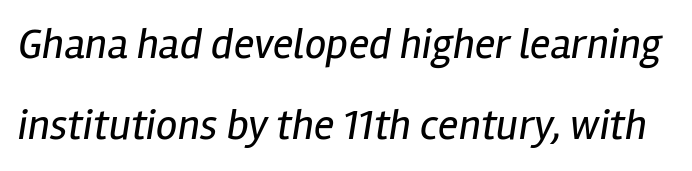
The image shows 43 px regular-weight, condensed type, italic (leaning right); set line spacing 1.89x, normal letter spacing, not underlined; low stroke contrast and a medium x-height.
